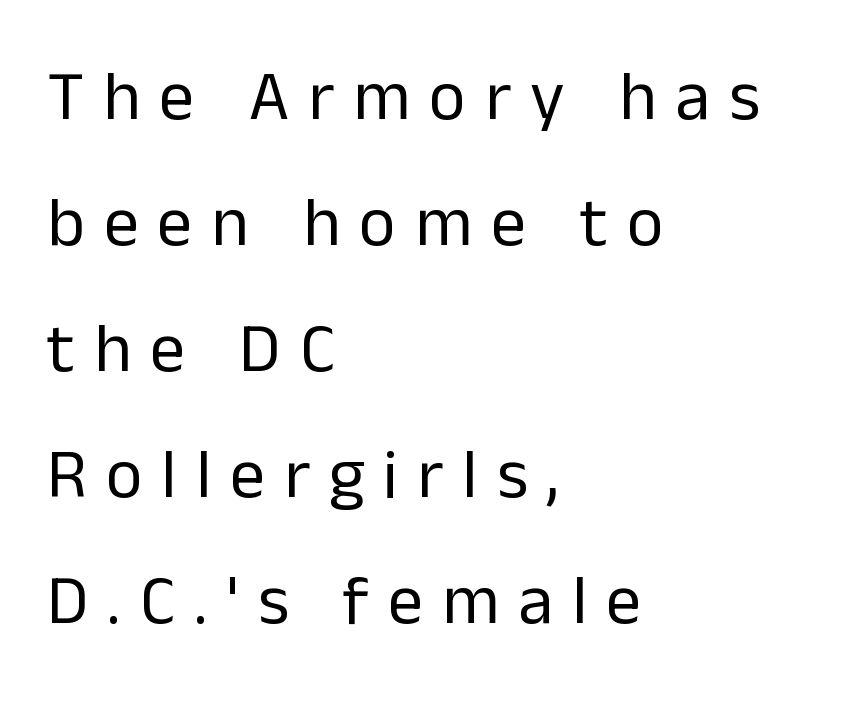
{"serif": "no", "italic": "no", "bold": "no", "weight": "regular", "width": "normal", "stroke_contrast": "low", "x_height": "medium", "monospaced": "no", "underline": "no", "align": "left", "line_spacing_ratio": 1.8, "letter_spacing": "wide", "letter_spacing_em": 0.27, "glyph_px": 70}
